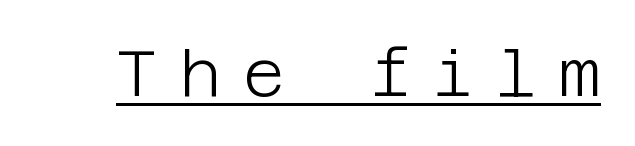
There is plenty of visible air inserted between adjacent glyphs. In terms of posture, this sample is upright. Notice how a bar underscores the lettering throughout. Does the type have serifs? No, each stem ends abruptly.
